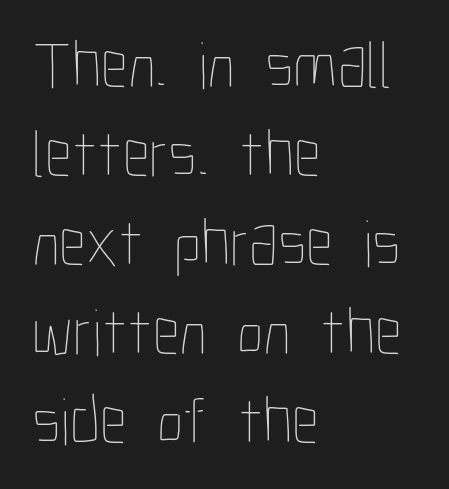
The image shows 67 px thin, condensed type, upright; set left-aligned, normal line spacing (1.33x), normal letter spacing, not underlined; low stroke contrast and a medium x-height.
